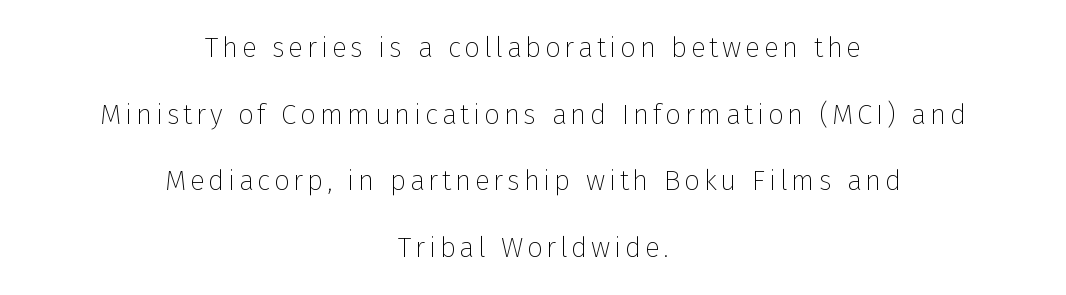
The image shows 28 px thin sans-serif type, upright; set centered, loose line spacing (2.38x), not underlined; low stroke contrast and a medium x-height.
